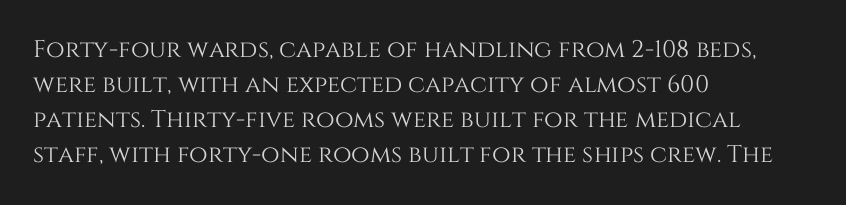
Style check: upright. The designer left line spacing at the default. Casual observation: everything's shoved over to the left. Tracking here is standard; glyphs follow each other at the usual distance. The foot of each line stays bare and open.
